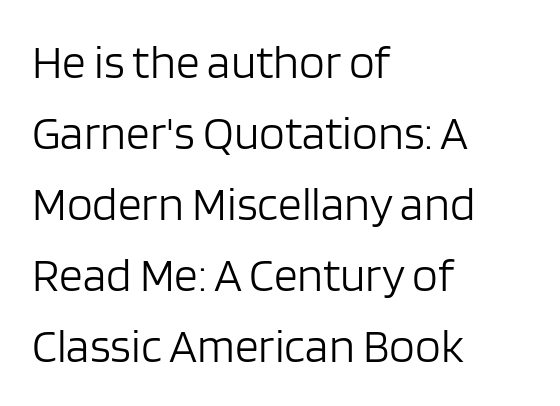
{"serif": "no", "italic": "no", "bold": "no", "weight": "light", "width": "normal", "stroke_contrast": "low", "x_height": "large", "monospaced": "no", "underline": "no", "align": "left", "line_spacing": "normal", "line_spacing_ratio": 1.51, "letter_spacing": "normal", "letter_spacing_em": 0.0, "glyph_px": 47}
